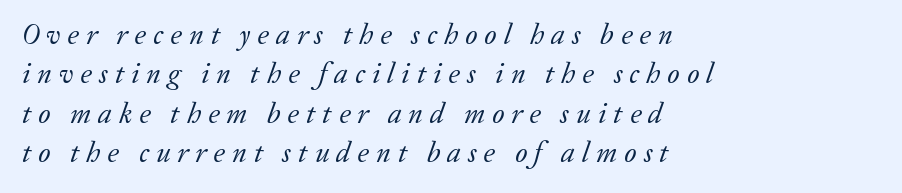
The image shows 29 px regular-weight serif type, italic (leaning right); set left-aligned, normal line spacing (1.36x), unusually wide letter spacing (+0.24 em), not underlined; low stroke contrast and a medium x-height.
